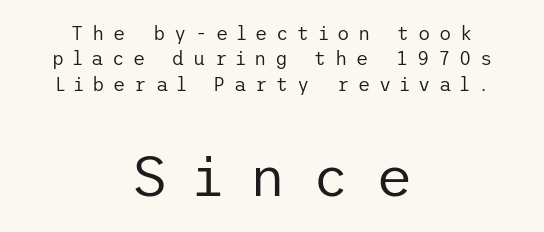
Q: Is the text bold? A: No.
Q: Is the text italic (slanted)? A: No, it is upright.
Q: Is the typeface a serif or a sans-serif typeface? A: Sans-serif.
Q: Is the text underlined? A: No.
Q: How is the paragraph aligned? A: Centered.
Q: Is the spacing between letters normal or unusually wide? A: Unusually wide.
Q: Is the spacing between lines tight, normal or loose? A: Normal.
Q: Which block of text is set in a larger size, the first (top) or the second (bottom)? A: The second (bottom) one.
Q: Width (condensed, normal, or wide)? A: Normal.
Q: Stroke contrast? A: Low.
Q: x-height? A: Medium.
